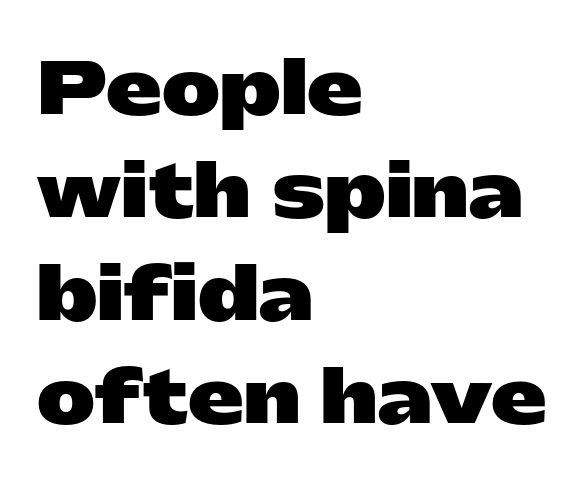
The image shows 70 px heavy, wide sans-serif type, upright; set left-aligned, normal line spacing (1.47x), normal letter spacing, not underlined; low stroke contrast and a medium x-height.
